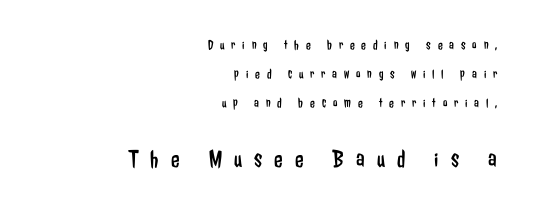
Letters have the restrained weight of plain body copy at most. Every stem runs plumb, perpendicular to the baseline. Someone cranked the tracking dial way up on this one. Which margin do the lines hug? The right one — the left edge is uneven. The following chunk of copy outweighs the initial chunk in type size.
